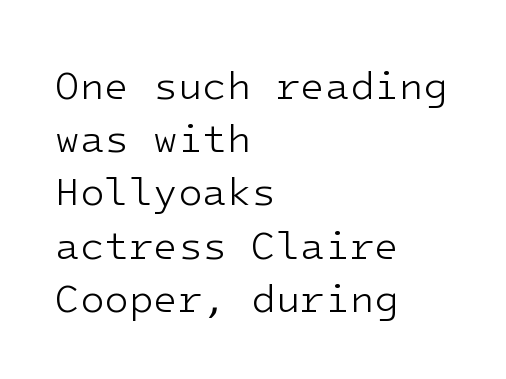
Check the space under the baseline: it is left empty. Is the stroke heavy? The answer is a plain regular-or-lighter. Reading down the column, the eye jumps a familiar distance to each next line. There is no visible air inserted between adjacent glyphs. In CSS terms this would be text-align: left. In terms of letterform style, serifs are entirely absent.
